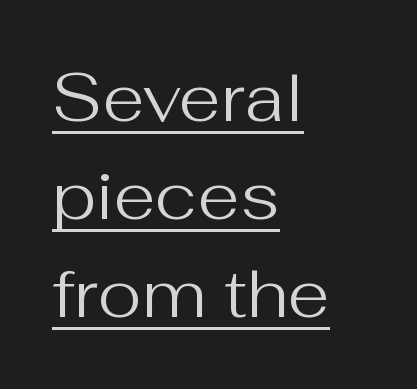
Q: Is the text bold? A: No.
Q: Is the text italic (slanted)? A: No, it is upright.
Q: Is the typeface a serif or a sans-serif typeface? A: Sans-serif.
Q: Is the text underlined? A: Yes.
Q: How is the paragraph aligned? A: Left-aligned.
Q: Is the spacing between letters normal or unusually wide? A: Normal.
Q: Is the spacing between lines tight, normal or loose? A: Normal.
Q: Width (condensed, normal, or wide)? A: Normal.
Q: Stroke contrast? A: Medium.
Q: x-height? A: Medium.
Q: Monospaced? A: No.
